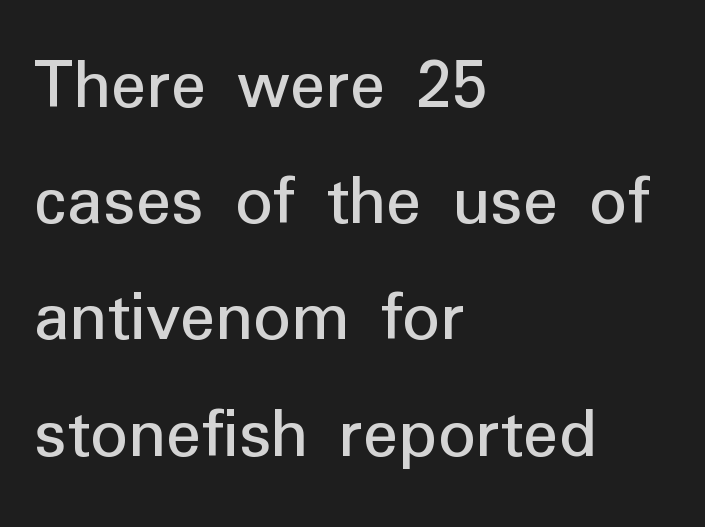
The image shows 74 px regular-weight sans-serif type, upright; set left-aligned, normal line spacing (1.57x), normal letter spacing, not underlined; low stroke contrast and a medium x-height.
